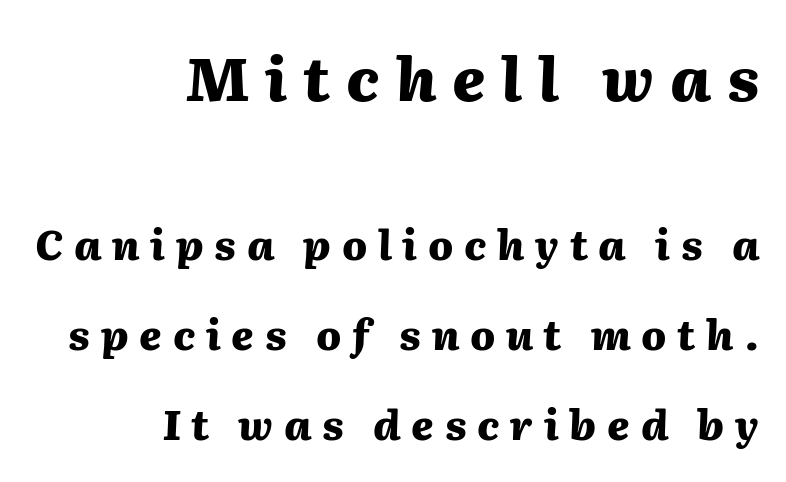
Q: Is the text bold? A: Yes.
Q: Is the text italic (slanted)? A: Yes, it leans right by about 2 degrees.
Q: Is the text underlined? A: No.
Q: How is the paragraph aligned? A: Right-aligned.
Q: Is the spacing between letters normal or unusually wide? A: Unusually wide.
Q: Is the spacing between lines tight, normal or loose? A: Loose.
Q: Which block of text is set in a larger size, the first (top) or the second (bottom)? A: The first (top) one.
Q: Width (condensed, normal, or wide)? A: Normal.
Q: Stroke contrast? A: Medium.
Q: x-height? A: Medium.
Q: Monospaced? A: No.
